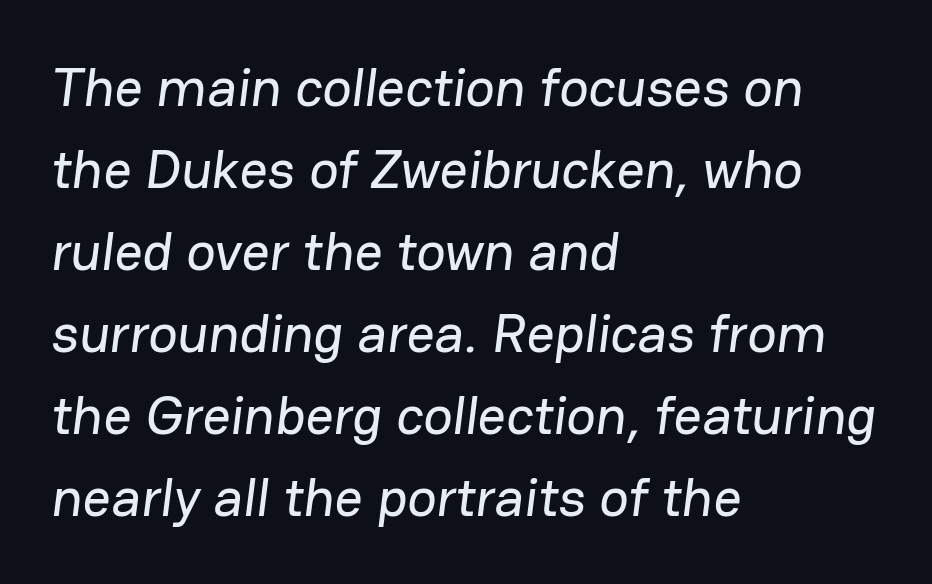
{"serif": "no", "width": "normal", "stroke_contrast": "low", "x_height": "medium", "monospaced": "no", "underline": "no", "align": "left", "line_spacing": "normal", "line_spacing_ratio": 1.49, "letter_spacing": "normal", "letter_spacing_em": 0.0, "glyph_px": 55}
